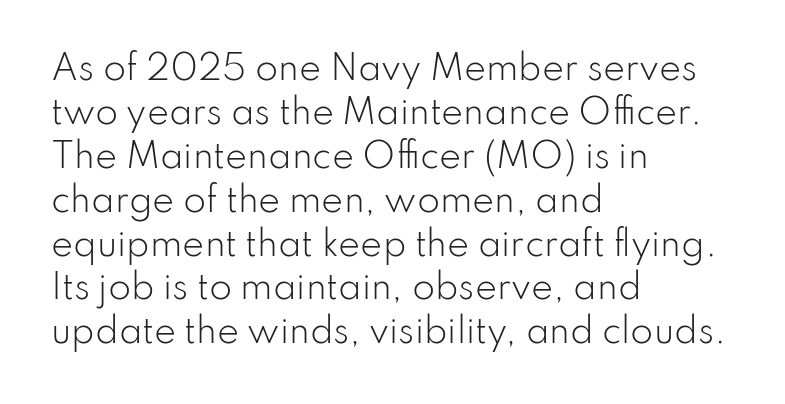
Q: Is the text bold? A: No.
Q: Is the text italic (slanted)? A: No, it is upright.
Q: Is the typeface a serif or a sans-serif typeface? A: Sans-serif.
Q: Is the text underlined? A: No.
Q: How is the paragraph aligned? A: Left-aligned.
Q: Is the spacing between letters normal or unusually wide? A: Normal.
Q: Is the spacing between lines tight, normal or loose? A: Normal.
Q: Width (condensed, normal, or wide)? A: Normal.
Q: Stroke contrast? A: Low.
Q: x-height? A: Small.
Q: Monospaced? A: No.
